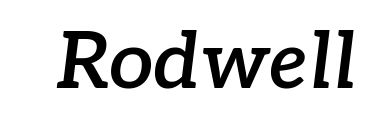
Would a proofreader flag this as italicized? Yes. Is this a fixed-width face? No — the glyphs have proportional, varying widths. Underline: absent. Bold? Not quite — semibold, heavier than regular but stopping short. Compared with typical body copy, the letter spacing here is the same.
